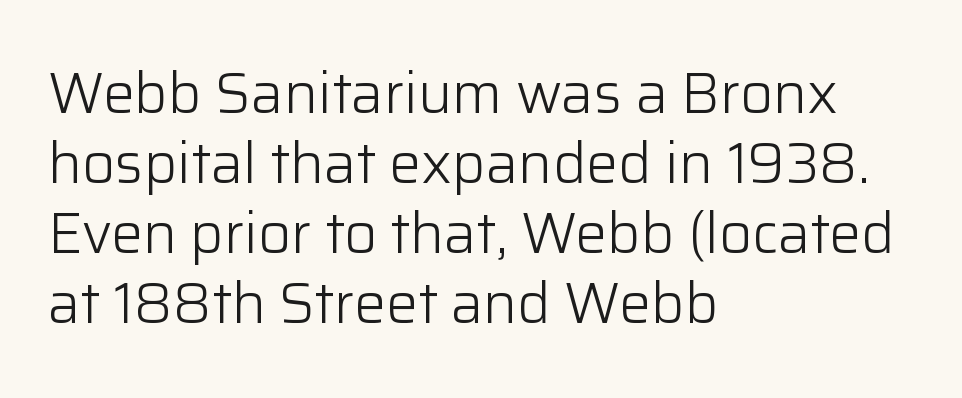
{"serif": "no", "italic": "no", "bold": "no", "weight": "light", "width": "normal", "stroke_contrast": "low", "x_height": "medium", "monospaced": "no", "underline": "no", "align": "left", "line_spacing_ratio": 1.23, "letter_spacing": "normal", "letter_spacing_em": 0.0, "glyph_px": 57}
